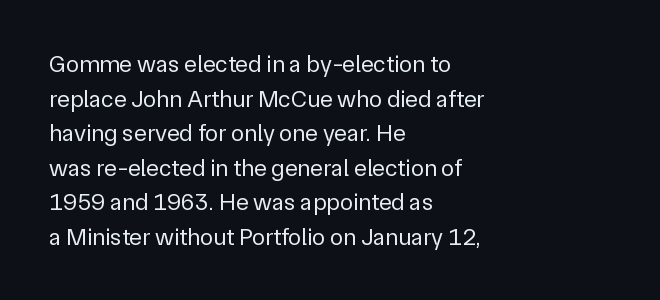
Q: Is the text bold? A: No.
Q: Is the text italic (slanted)? A: No, it is upright.
Q: Is the text underlined? A: No.
Q: How is the paragraph aligned? A: Left-aligned.
Q: Is the spacing between letters normal or unusually wide? A: Normal.
Q: Is the spacing between lines tight, normal or loose? A: Normal.
